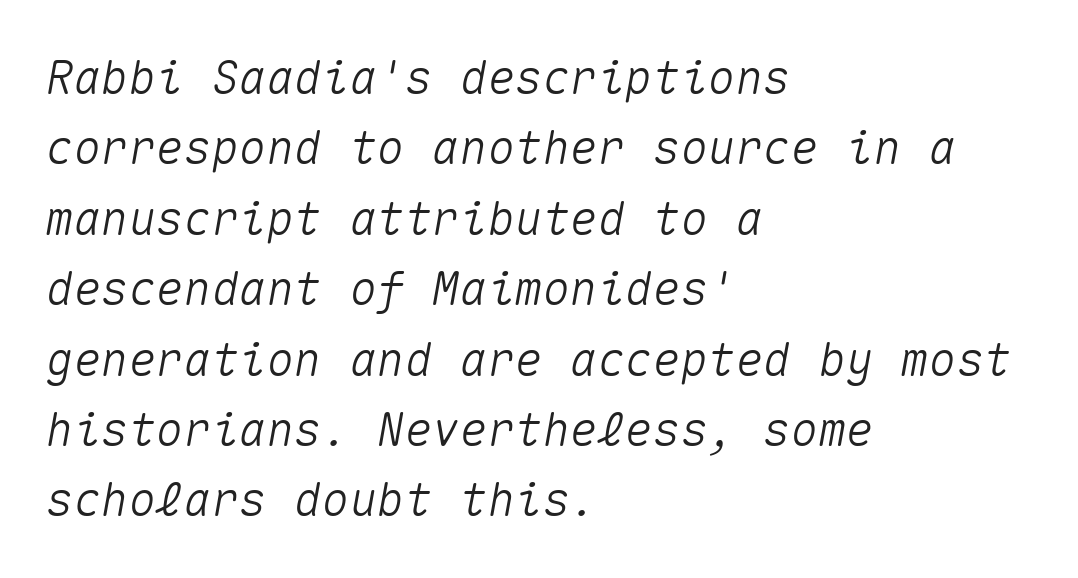
{"italic": "yes", "lean": "right", "slant_degrees": 10, "width": "normal", "stroke_contrast": "medium", "x_height": "medium", "monospaced": "yes", "underline": "no", "align": "left", "line_spacing": "normal", "line_spacing_ratio": 1.53, "letter_spacing": "normal", "letter_spacing_em": 0.0, "glyph_px": 46}
